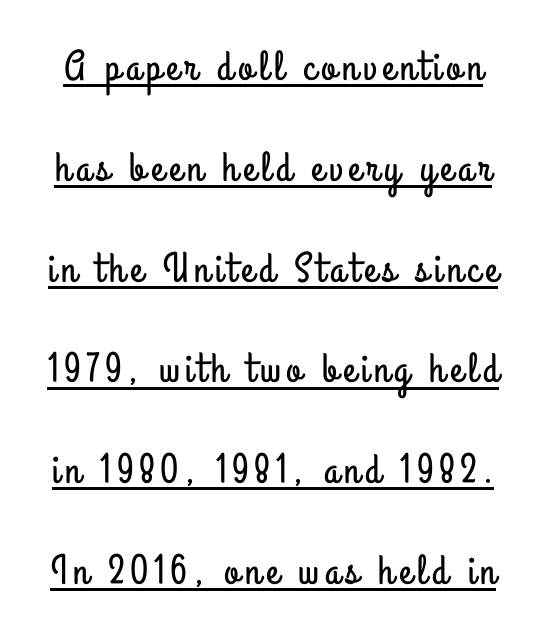
The line-height multiplier appears high, well above default. Note the varied advance widths — an 'i' is clearly narrower than an 'm'. You can tell it's not italic because the verticals are truly vertical. The face used here appears with an underline applied. Note: no serifs on the glyphs.
